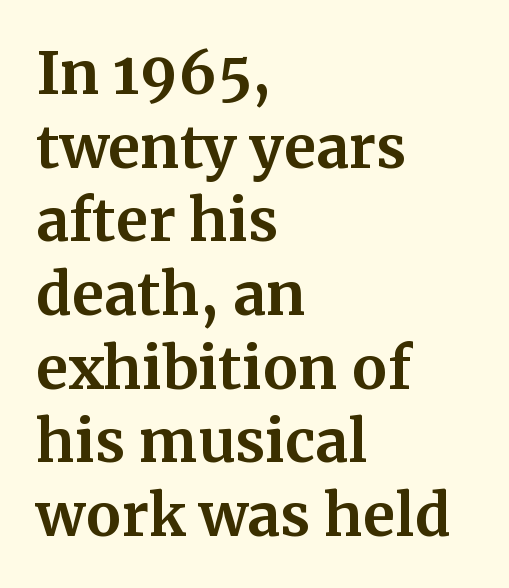
{"serif": "yes", "italic": "no", "bold": "yes", "weight": "bold", "width": "normal", "stroke_contrast": "medium", "x_height": "medium", "monospaced": "no", "underline": "no", "align": "left", "line_spacing": "normal", "line_spacing_ratio": 1.27, "letter_spacing": "normal", "letter_spacing_em": 0.0, "glyph_px": 58}
